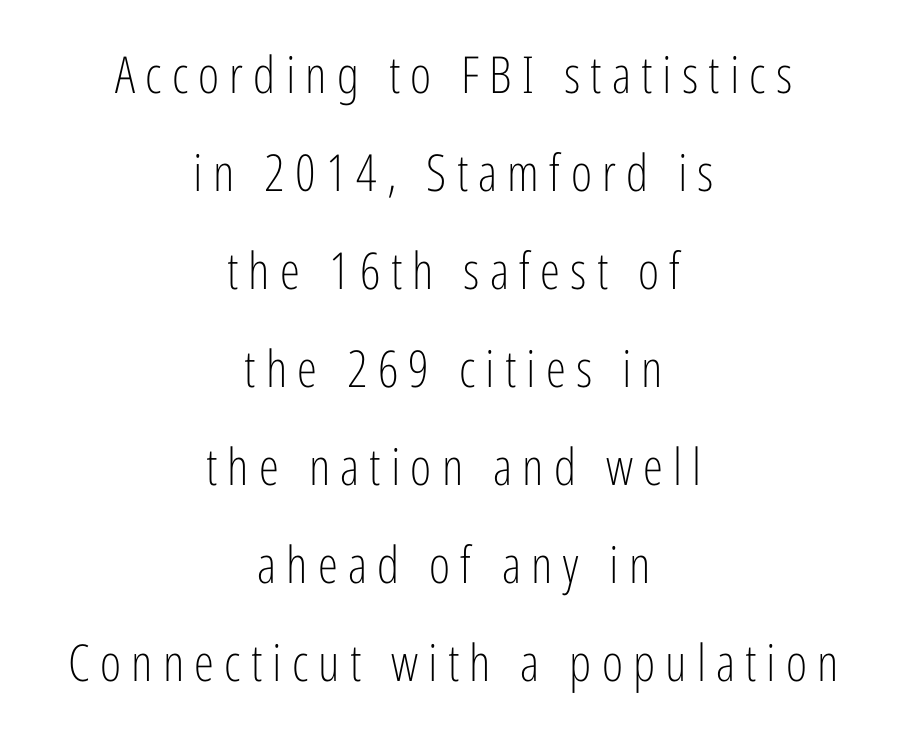
The image shows 51 px light, condensed sans-serif type, upright; set centered, loose line spacing (1.92x), unusually wide letter spacing (+0.2 em), not underlined; low stroke contrast and a medium x-height.
